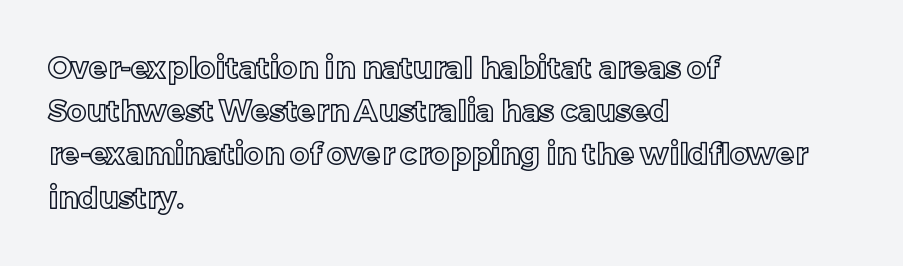
The image shows 30 px text type, upright; set left-aligned, normal line spacing (1.44x), normal letter spacing, not underlined; a medium x-height.
